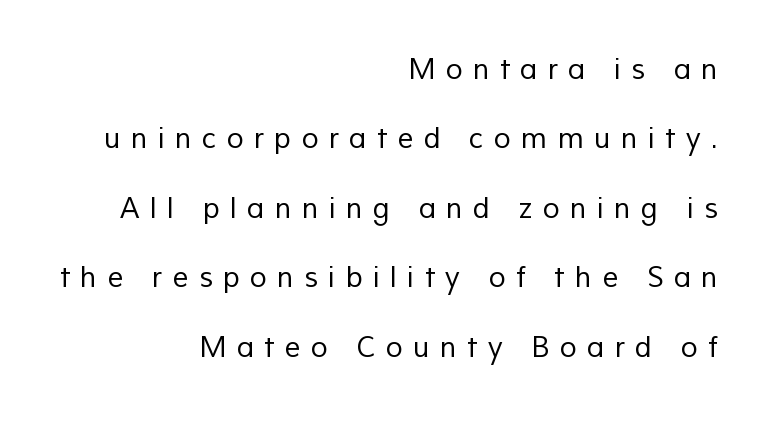
The face used here is proportionally spaced, like ordinary book or web type. Stroke mass is kept to a normal reading level or below. Are there feet on the stems? There aren't — it's a sans. The specimen omits any rule beneath the text block's lines. Compared with typical paragraphs, the rows here are farther apart.
